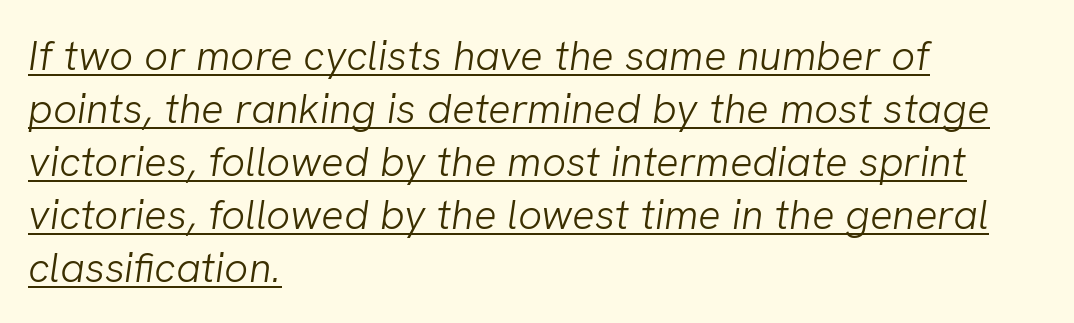
Q: Is the text bold? A: No.
Q: Is the typeface a serif or a sans-serif typeface? A: Sans-serif.
Q: Is the text underlined? A: Yes.
Q: How is the paragraph aligned? A: Left-aligned.
Q: Is the spacing between letters normal or unusually wide? A: Normal.
Q: Is the spacing between lines tight, normal or loose? A: Normal.
Q: Width (condensed, normal, or wide)? A: Normal.
Q: Stroke contrast? A: Low.
Q: x-height? A: Medium.
Q: Monospaced? A: No.
